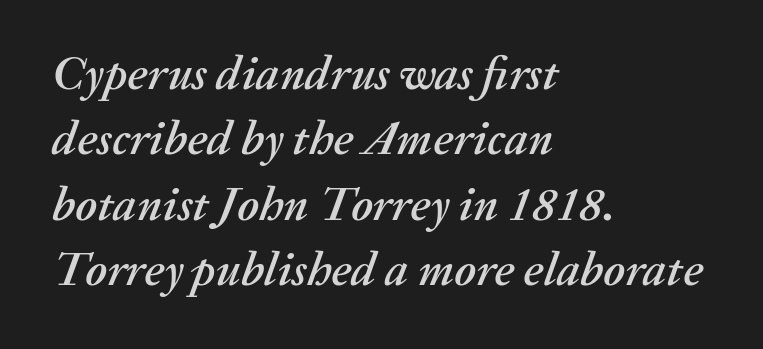
The image shows 48 px text type, italic (leaning right); set left-aligned, normal line spacing (1.36x), normal letter spacing, not underlined; medium stroke contrast and a medium x-height.
